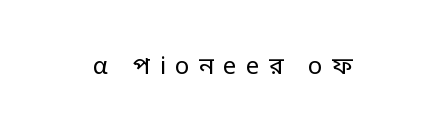
The image shows 24 px text type, upright; set unusually wide letter spacing (+0.39 em), not underlined.
